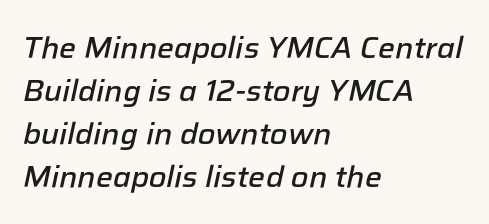
The image shows 30 px semibold type, italic (leaning right); set left-aligned, normal line spacing (1.43x), normal letter spacing, not underlined; low stroke contrast and a medium x-height.
